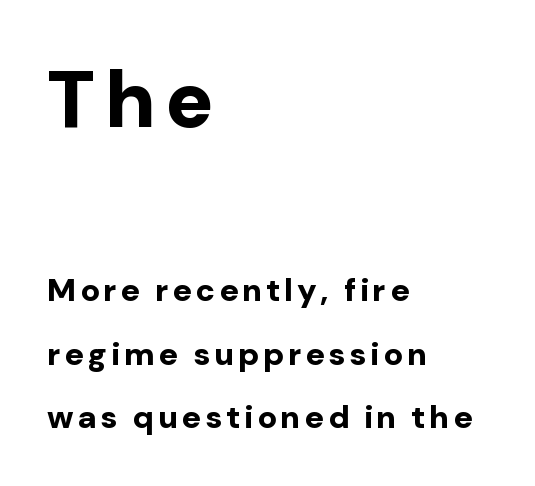
The letters carry no serifs — their stems end cleanly without finishing strokes. Character widths vary here, with narrow letters taking less room than wide ones. These lines were composed using upright roman letters. Compared with a centered layout, this one pins lines to the left instead. Descenders hang freely into open space.
